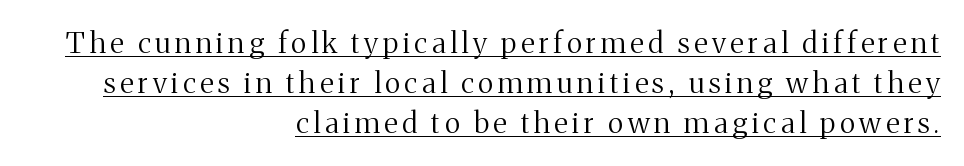
Q: Is the text bold? A: No.
Q: Is the text italic (slanted)? A: No, it is upright.
Q: Is the typeface a serif or a sans-serif typeface? A: Serif.
Q: Is the text underlined? A: Yes.
Q: How is the paragraph aligned? A: Right-aligned.
Q: Is the spacing between lines tight, normal or loose? A: Normal.
Q: Width (condensed, normal, or wide)? A: Normal.
Q: Stroke contrast? A: Medium.
Q: x-height? A: Medium.
Q: Monospaced? A: No.
